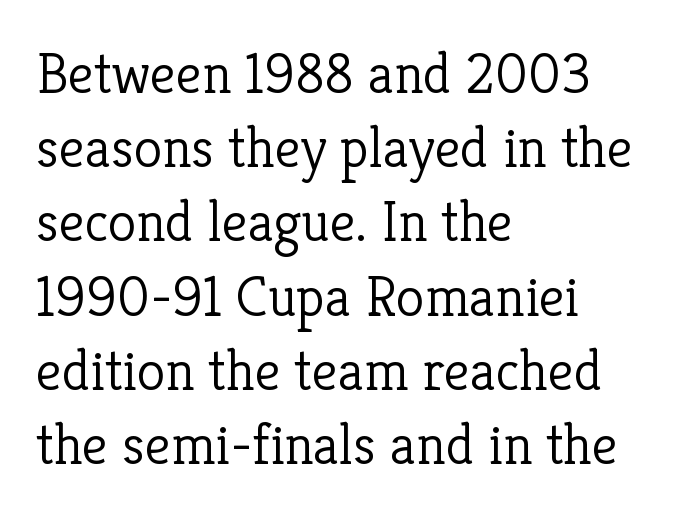
Q: Is the text bold? A: No.
Q: Is the text italic (slanted)? A: No, it is upright.
Q: Is the typeface a serif or a sans-serif typeface? A: Serif.
Q: Is the text underlined? A: No.
Q: How is the paragraph aligned? A: Left-aligned.
Q: Is the spacing between letters normal or unusually wide? A: Normal.
Q: Is the spacing between lines tight, normal or loose? A: Normal.
Q: Width (condensed, normal, or wide)? A: Normal.
Q: Stroke contrast? A: Low.
Q: x-height? A: Medium.
Q: Monospaced? A: No.
